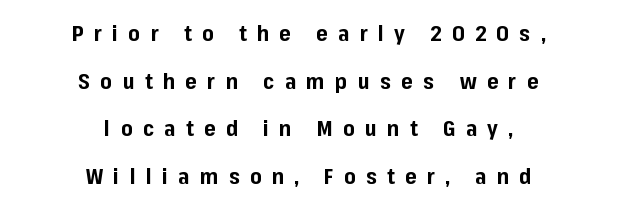
The image shows 22 px bold type, upright; set centered, loose line spacing (2.16x), unusually wide letter spacing (+0.47 em), not underlined.
